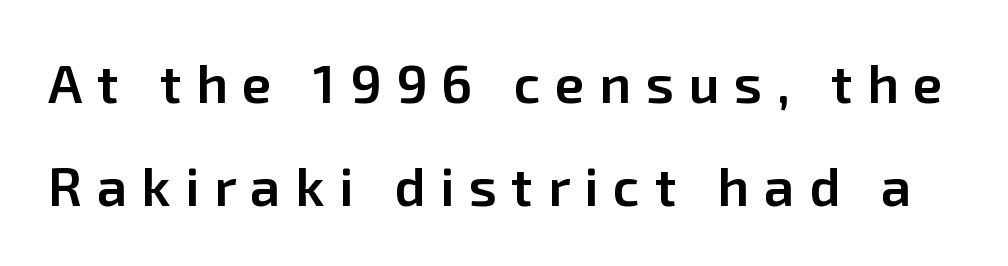
Letterform terminals end flat and unadorned throughout the passage. The baseline area is clear. The passage shown is typed in a proportional face where columns would drift. Italic: no, the glyphs are upright roman. Vertically, the passage feels expansive, rows floating well apart. Someone cranked the tracking dial way up on this one.
